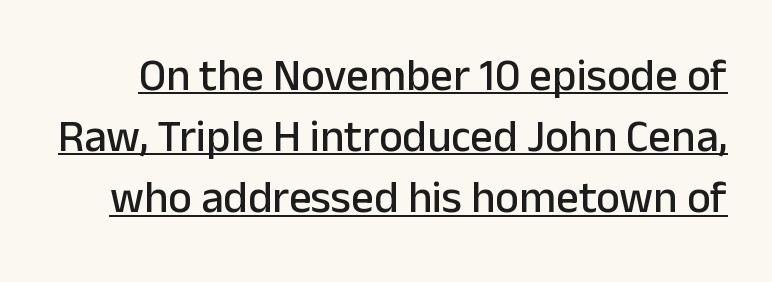
Q: Is the text italic (slanted)? A: No, it is upright.
Q: Is the typeface a serif or a sans-serif typeface? A: Sans-serif.
Q: Is the text underlined? A: Yes.
Q: Is the spacing between letters normal or unusually wide? A: Normal.
Q: Is the spacing between lines tight, normal or loose? A: Normal.
Q: Width (condensed, normal, or wide)? A: Normal.
Q: Stroke contrast? A: Low.
Q: x-height? A: Medium.
Q: Monospaced? A: No.
